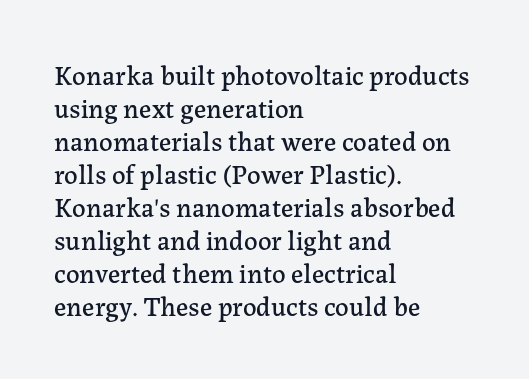
The image shows 27 px text type, upright; set left-aligned, line spacing 1.22x, normal letter spacing, not underlined.
